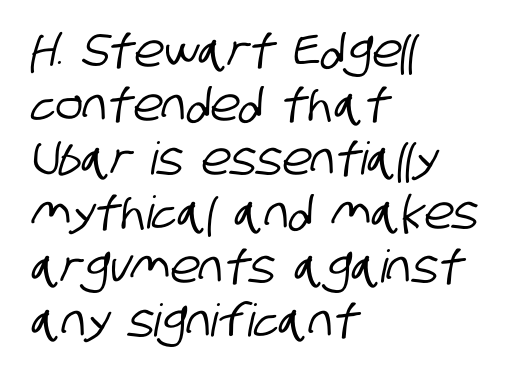
Between one letter and the next there's only the usual sliver of space. The letters advance in unequal steps, a hallmark of proportional type. The letters carry no serifs — their stems end cleanly without finishing strokes. This sample is left-justified, so line endings fall wherever the words run out.
